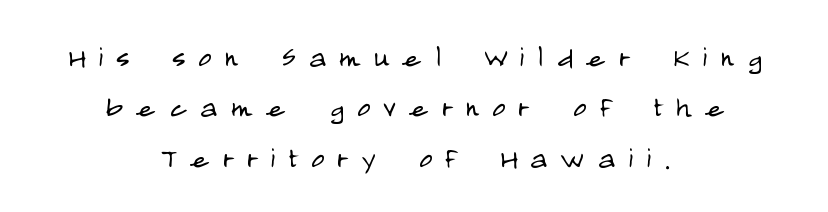
Letters rest on an invisible, unmarked baseline. This is the regular roman posture of the typeface. A student would call this center alignment; a typographer would say set centered. Look at the tracking — it's clearly loosened, letters drifting apart.
